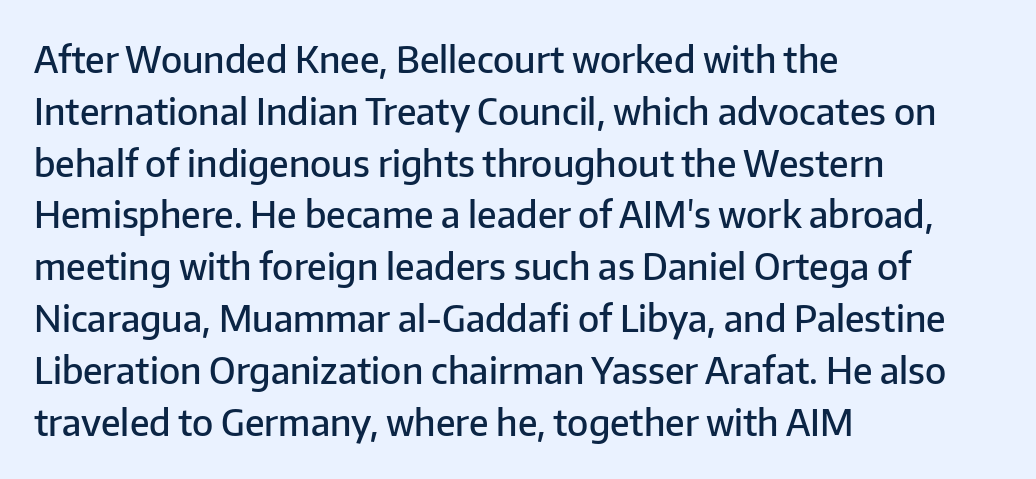
{"serif": "no", "italic": "no", "bold": "semi", "weight": "semibold", "width": "normal", "stroke_contrast": "low", "x_height": "medium", "monospaced": "no", "underline": "no", "align": "left", "line_spacing": "normal", "line_spacing_ratio": 1.4, "letter_spacing": "normal", "letter_spacing_em": 0.0, "glyph_px": 37}
